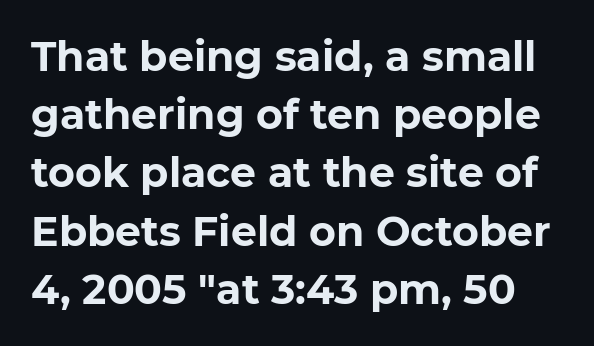
Students, this is bold: see how much ink each stroke carries. You could not count columns in this text — the font is proportionally spaced. Horizontal bands of white between lines are of average thickness. Notice how the stems are strictly vertical — no italics here. Note: no serifs on the glyphs. Tracking value appears to be zero — textbook default spacing.
